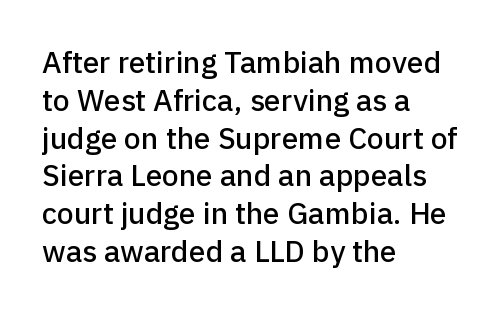
This sample has the flowing, uneven cadence of proportional lettering. Is there much room between lines? A standard amount, neither cramped nor airy. Nope, not italic — everything's standing straight. Type without underlining. Does the type have serifs? No, each stem ends abruptly.
